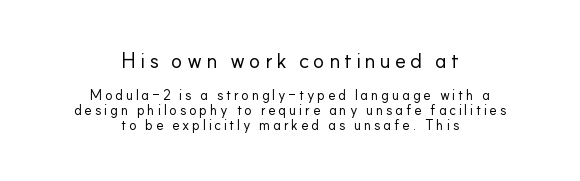
{"italic": "no", "bold": "no", "underline": "no", "align": "center", "line_spacing": "tight", "line_spacing_ratio": 1.06, "larger_block": "first", "size_ratio": 1.5, "glyph_px": 21}
